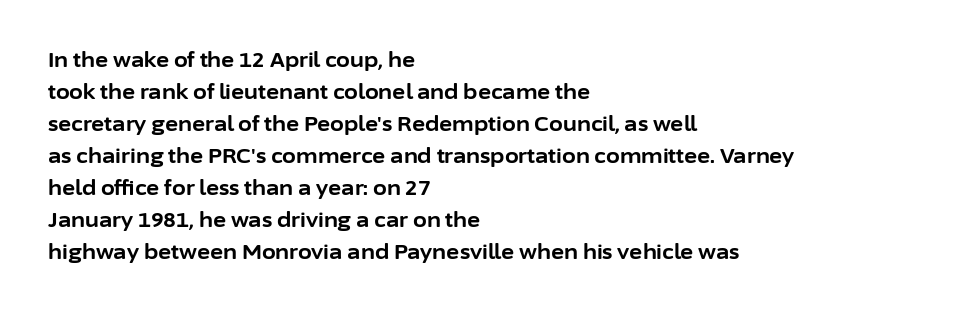
The image shows 20 px bold type, upright; set left-aligned, normal line spacing (1.6x), normal letter spacing, not underlined.
